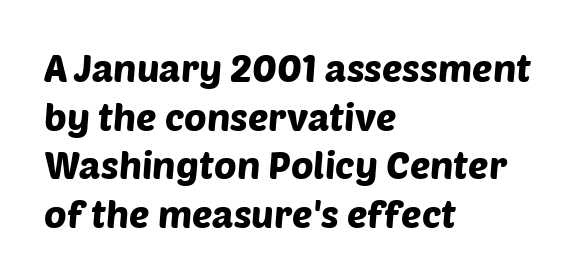
{"serif": "no", "width": "normal", "stroke_contrast": "low", "x_height": "large", "monospaced": "no", "underline": "no", "align": "left", "line_spacing": "normal", "line_spacing_ratio": 1.28, "letter_spacing": "normal", "letter_spacing_em": 0.0, "glyph_px": 38}
